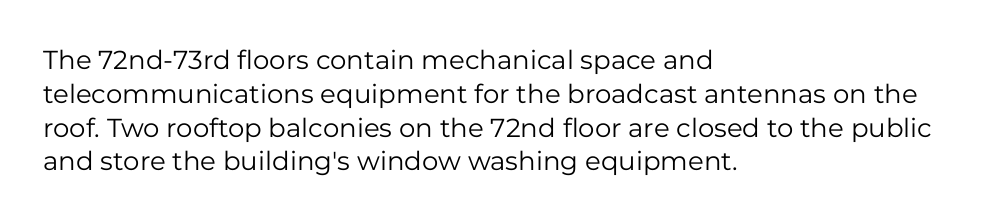
{"italic": "no", "bold": "no", "underline": "no", "align": "left", "line_spacing": "normal", "line_spacing_ratio": 1.3, "letter_spacing": "normal", "letter_spacing_em": 0.0, "glyph_px": 26}
